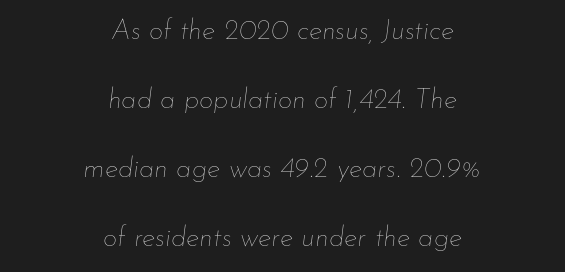
Q: Is the text bold? A: No.
Q: Is the text italic (slanted)? A: Yes, it leans right by about 7 degrees.
Q: Is the text underlined? A: No.
Q: How is the paragraph aligned? A: Centered.
Q: Is the spacing between letters normal or unusually wide? A: Normal.
Q: Is the spacing between lines tight, normal or loose? A: Loose.
Q: Width (condensed, normal, or wide)? A: Normal.
Q: Stroke contrast? A: Low.
Q: x-height? A: Small.
Q: Monospaced? A: No.
